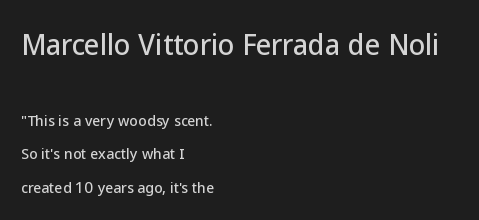
One-word summary of the alignment: left. The foot of each line stays bare and open. The lettering holds an erect, upright posture throughout. These lines stand farther apart than default settings would place them. The horizontal fit of the characters is conventional and even.
